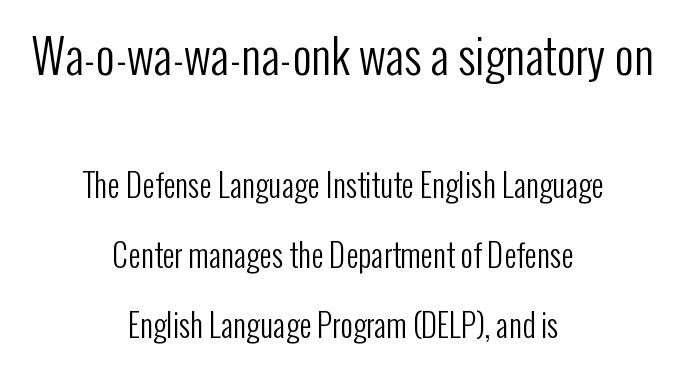
Q: Is the text bold? A: No.
Q: Is the text italic (slanted)? A: No, it is upright.
Q: Is the typeface a serif or a sans-serif typeface? A: Sans-serif.
Q: Is the text underlined? A: No.
Q: How is the paragraph aligned? A: Centered.
Q: Is the spacing between letters normal or unusually wide? A: Normal.
Q: Is the spacing between lines tight, normal or loose? A: Loose.
Q: Which block of text is set in a larger size, the first (top) or the second (bottom)? A: The first (top) one.
Q: Width (condensed, normal, or wide)? A: Condensed.
Q: Stroke contrast? A: Low.
Q: x-height? A: Medium.
Q: Monospaced? A: No.
